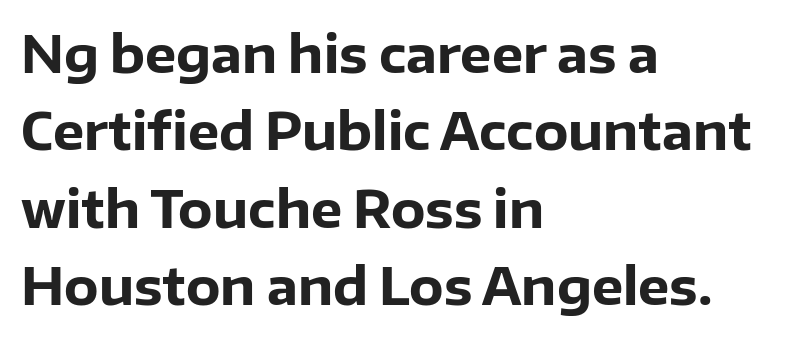
Q: Is the text bold? A: Yes.
Q: Is the text italic (slanted)? A: No, it is upright.
Q: Is the typeface a serif or a sans-serif typeface? A: Sans-serif.
Q: Is the text underlined? A: No.
Q: How is the paragraph aligned? A: Left-aligned.
Q: Is the spacing between letters normal or unusually wide? A: Normal.
Q: Is the spacing between lines tight, normal or loose? A: Normal.
Q: Width (condensed, normal, or wide)? A: Normal.
Q: Stroke contrast? A: Low.
Q: x-height? A: Medium.
Q: Monospaced? A: No.
